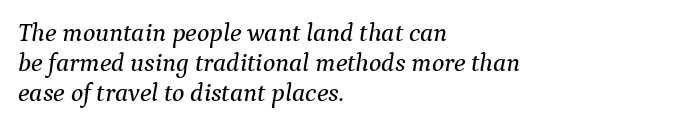
The image shows 26 px text type, italic (leaning right); set left-aligned, tight line spacing (1.15x), normal letter spacing, not underlined.
